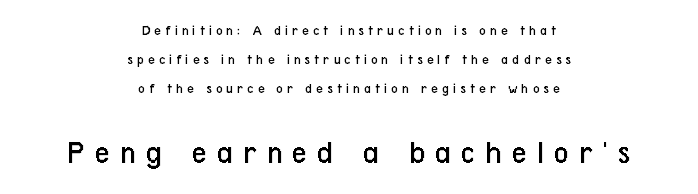
The image shows 33 px regular-weight, condensed sans-serif type, upright; set centered, loose line spacing (2.07x), unusually wide letter spacing (+0.3 em), not underlined; the second (bottom) block is 2.36x larger; low stroke contrast and a medium x-height.
